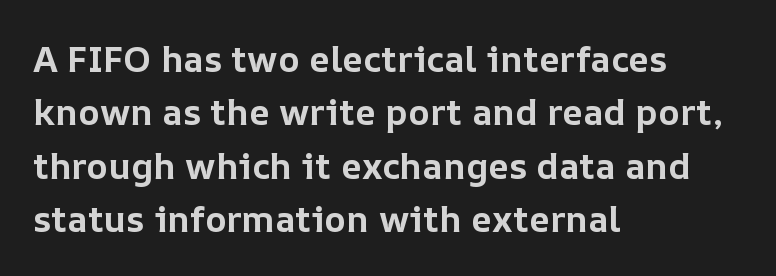
{"italic": "no", "bold": "yes", "weight": "bold", "width": "normal", "stroke_contrast": "low", "x_height": "medium", "monospaced": "no", "underline": "no", "align": "left", "line_spacing": "normal", "line_spacing_ratio": 1.48, "letter_spacing": "normal", "letter_spacing_em": 0.0, "glyph_px": 36}
